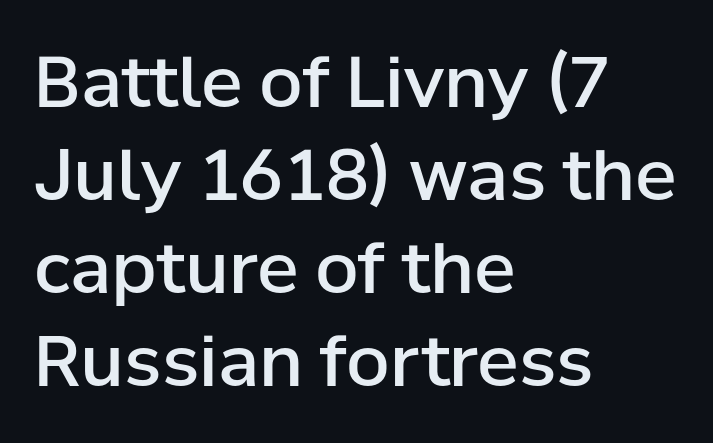
Decoration check: the copy has no underline. Characters remain perfectly vertical along every line. Note: no serifs on the glyphs. The rendering uses natural spacing where letterforms have individual widths. As a designer I'd log this as weight 600, semibold.
